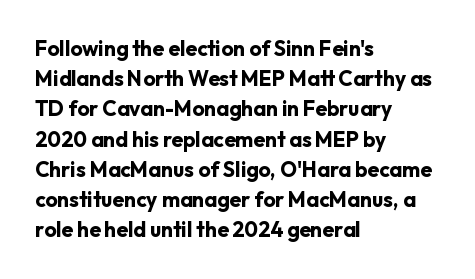
Emphasis by weight is at full strength: bold. Compared with typical body copy, the letter spacing here is the same. The passage shown is not underscored anywhere. Each new line begins a customary step beneath the previous one.
